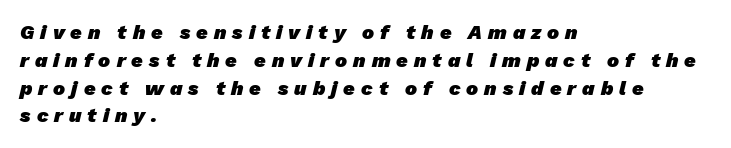
{"bold": "yes", "underline": "no", "align": "left", "line_spacing": "normal", "line_spacing_ratio": 1.39, "letter_spacing": "wide", "letter_spacing_em": 0.3, "glyph_px": 20}
